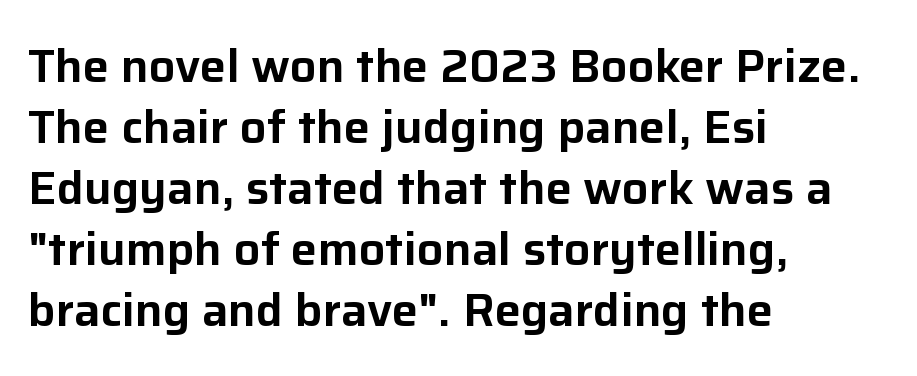
The image shows 47 px sans-serif type, upright; set left-aligned, normal line spacing (1.3x), normal letter spacing, not underlined; low stroke contrast and a medium x-height.
